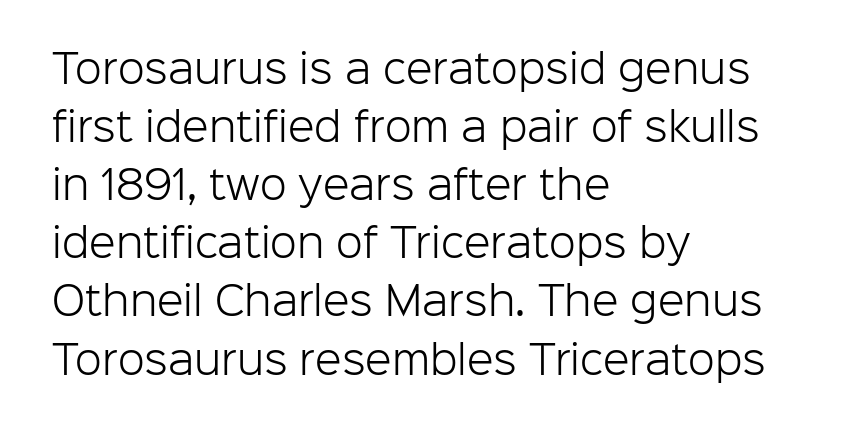
The image shows 39 px light sans-serif type, upright; set left-aligned, normal line spacing (1.49x), normal letter spacing, not underlined; low stroke contrast and a medium x-height.
